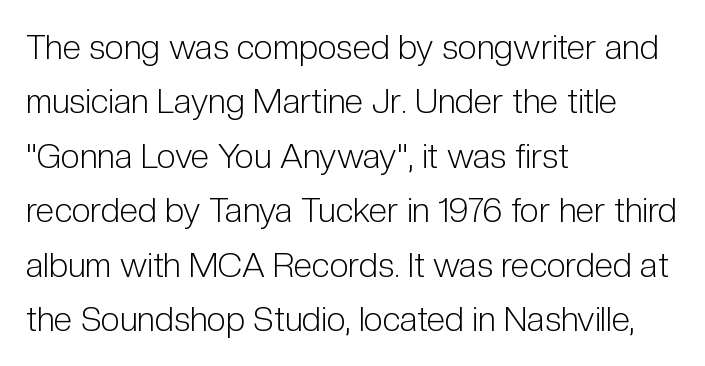
{"serif": "no", "italic": "no", "bold": "no", "weight": "light", "width": "condensed", "stroke_contrast": "low", "x_height": "medium", "monospaced": "no", "underline": "no", "align": "left", "line_spacing": "normal", "line_spacing_ratio": 1.6, "letter_spacing": "normal", "letter_spacing_em": 0.0, "glyph_px": 34}
